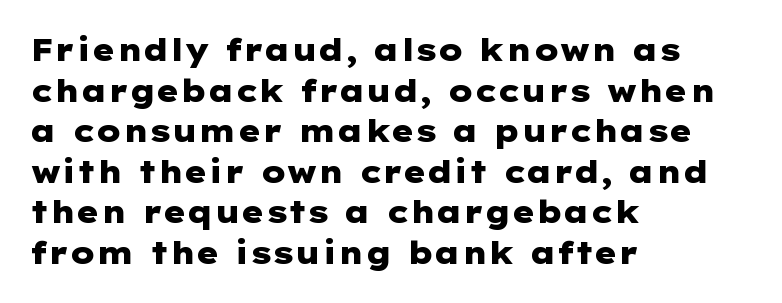
Q: Is the text bold? A: Yes.
Q: Is the text italic (slanted)? A: No, it is upright.
Q: Is the typeface a serif or a sans-serif typeface? A: Sans-serif.
Q: Is the text underlined? A: No.
Q: How is the paragraph aligned? A: Left-aligned.
Q: Is the spacing between letters normal or unusually wide? A: Normal.
Q: Is the spacing between lines tight, normal or loose? A: Normal.
Q: Width (condensed, normal, or wide)? A: Wide.
Q: Stroke contrast? A: Low.
Q: x-height? A: Medium.
